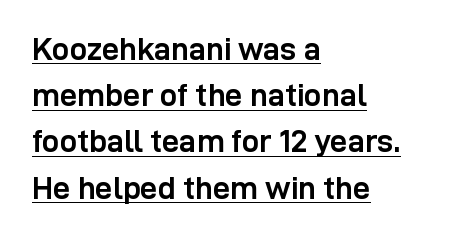
{"serif": "no", "italic": "no", "bold": "yes", "weight": "semibold", "width": "normal", "stroke_contrast": "low", "x_height": "medium", "monospaced": "no", "underline": "yes", "align": "left", "line_spacing": "normal", "line_spacing_ratio": 1.49, "letter_spacing": "normal", "letter_spacing_em": 0.0, "glyph_px": 31}
